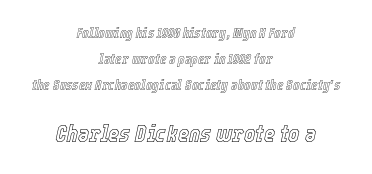
The image shows 24 px text type, italic (leaning right); set centered, line spacing 1.85x, normal letter spacing, not underlined; the second (bottom) block is 1.71x larger.
